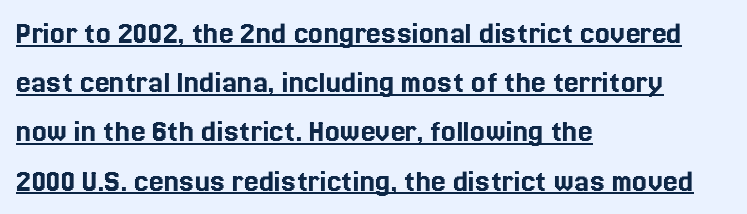
{"italic": "no", "width": "normal", "x_height": "medium", "monospaced": "no", "underline": "yes", "align": "left", "line_spacing": "normal", "line_spacing_ratio": 1.49, "letter_spacing": "normal", "letter_spacing_em": 0.0, "glyph_px": 33}
